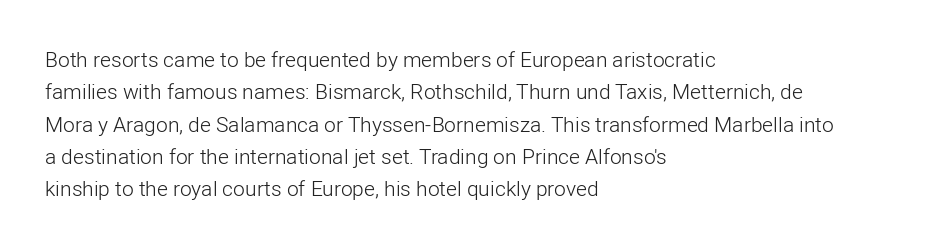
Words float on clear page, feet unadorned. Letters have the restrained weight of plain body copy at most. Horizontal alignment here is leftward, the default for most running prose. Whoever set this chose a conventional vertical rhythm. This sample uses an upright cut, with every glyph sitting square on the baseline.
